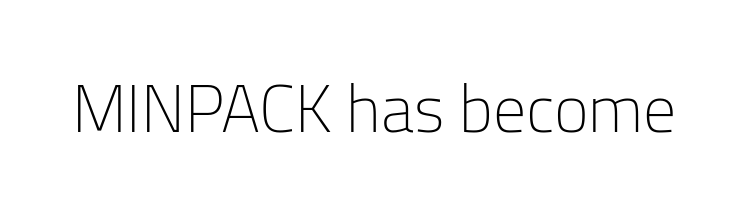
Q: Is the text bold? A: No.
Q: Is the text italic (slanted)? A: No, it is upright.
Q: Is the typeface a serif or a sans-serif typeface? A: Sans-serif.
Q: Is the text underlined? A: No.
Q: Is the spacing between letters normal or unusually wide? A: Normal.
Q: Width (condensed, normal, or wide)? A: Normal.
Q: Stroke contrast? A: Low.
Q: x-height? A: Medium.
Q: Monospaced? A: No.
